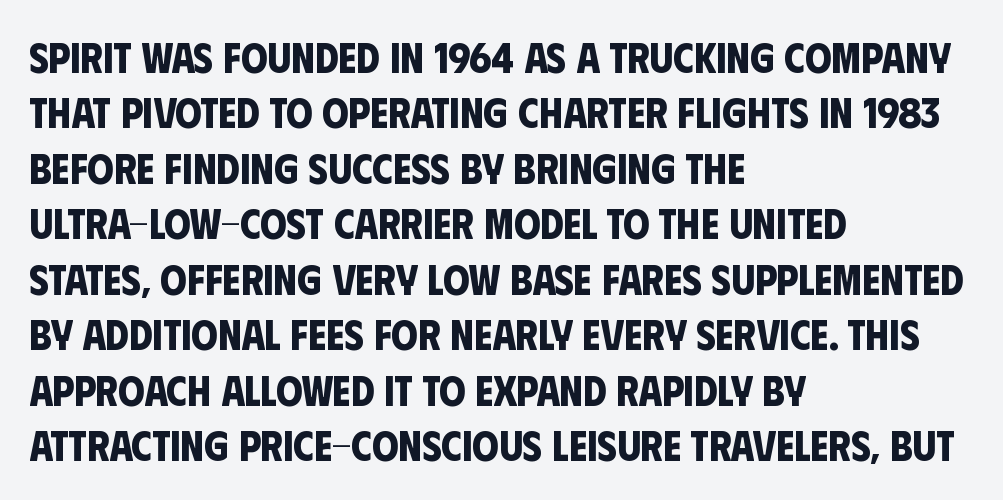
Q: Is the text bold? A: Yes.
Q: Is the typeface a serif or a sans-serif typeface? A: Sans-serif.
Q: Is the text underlined? A: No.
Q: How is the paragraph aligned? A: Left-aligned.
Q: Is the spacing between letters normal or unusually wide? A: Normal.
Q: Is the spacing between lines tight, normal or loose? A: Normal.
Q: Width (condensed, normal, or wide)? A: Condensed.
Q: Stroke contrast? A: Low.
Q: x-height? A: Large.
Q: Monospaced? A: No.
